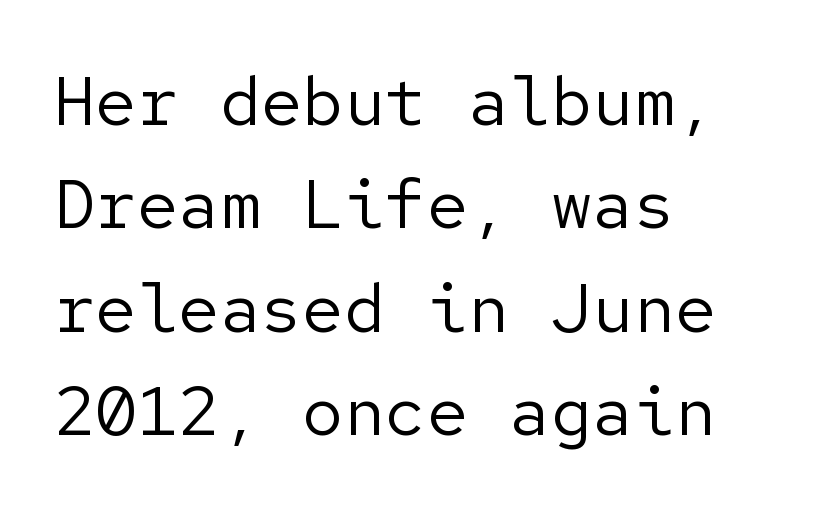
Q: Is the text bold? A: No.
Q: Is the text italic (slanted)? A: No, it is upright.
Q: Is the typeface a serif or a sans-serif typeface? A: Sans-serif.
Q: Is the text underlined? A: No.
Q: How is the paragraph aligned? A: Left-aligned.
Q: Is the spacing between letters normal or unusually wide? A: Normal.
Q: Is the spacing between lines tight, normal or loose? A: Normal.
Q: Width (condensed, normal, or wide)? A: Normal.
Q: Stroke contrast? A: Low.
Q: x-height? A: Medium.
